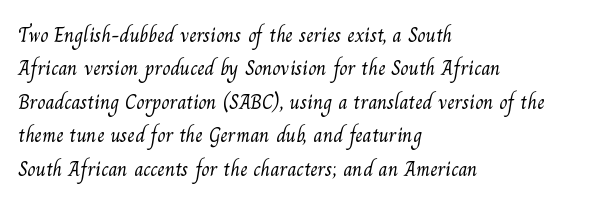
The image shows 21 px text type; set left-aligned, normal line spacing (1.59x), normal letter spacing, not underlined.
